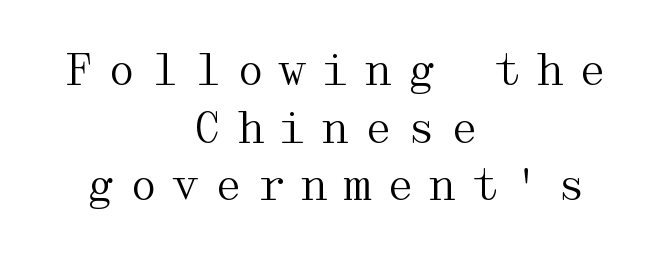
These lines stack symmetrically, like a column narrowing and widening about its center. Caption: expanded tracking, letters set apart. Italic? Not at all — the glyphs are vertical. Stroke thickness stays within the range of a standard reading face or lighter.
